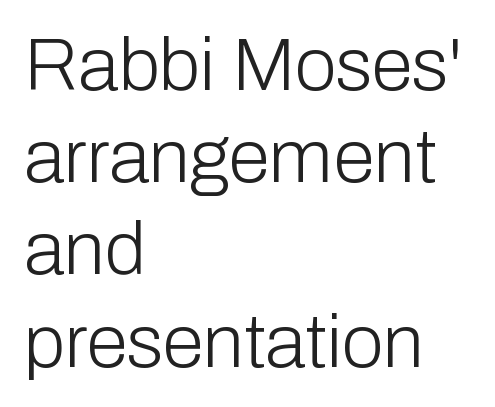
The image shows 75 px light sans-serif type, upright; set left-aligned, line spacing 1.23x, normal letter spacing, not underlined; low stroke contrast and a medium x-height.
